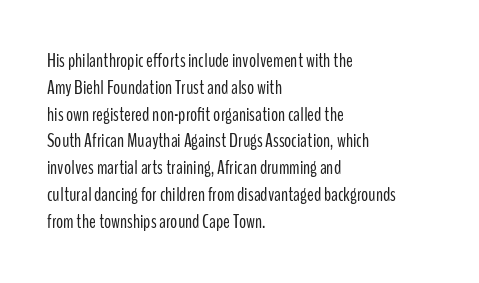
Q: Is the text bold? A: No.
Q: Is the text italic (slanted)? A: No, it is upright.
Q: Is the text underlined? A: No.
Q: How is the paragraph aligned? A: Left-aligned.
Q: Is the spacing between letters normal or unusually wide? A: Normal.
Q: Is the spacing between lines tight, normal or loose? A: Normal.
